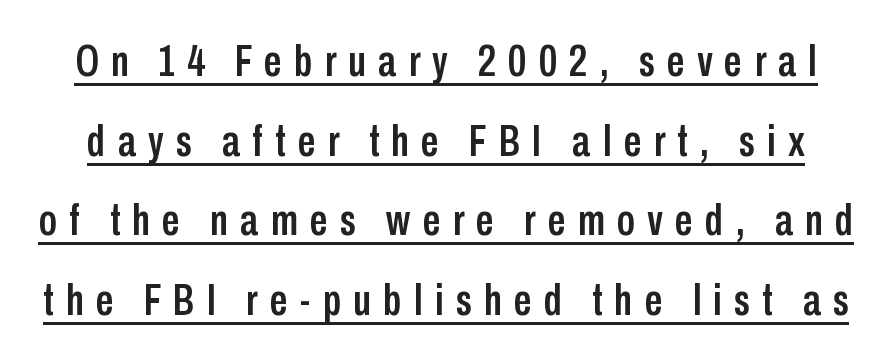
Q: Is the text italic (slanted)? A: No, it is upright.
Q: Is the typeface a serif or a sans-serif typeface? A: Sans-serif.
Q: Is the text underlined? A: Yes.
Q: Is the spacing between letters normal or unusually wide? A: Unusually wide.
Q: Width (condensed, normal, or wide)? A: Condensed.
Q: Stroke contrast? A: Low.
Q: x-height? A: Medium.
Q: Monospaced? A: No.
